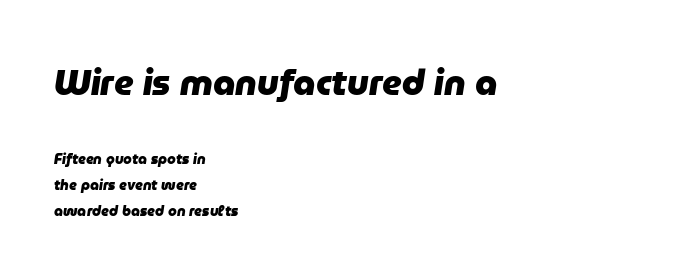
{"italic": "yes", "lean": "right", "slant_degrees": 9, "bold": "yes", "weight": "heavy", "width": "normal", "stroke_contrast": "low", "x_height": "medium", "monospaced": "no", "underline": "no", "align": "left", "line_spacing_ratio": 1.85, "letter_spacing": "normal", "letter_spacing_em": 0.0, "larger_block": "first", "size_ratio": 2.5, "glyph_px": 35}
